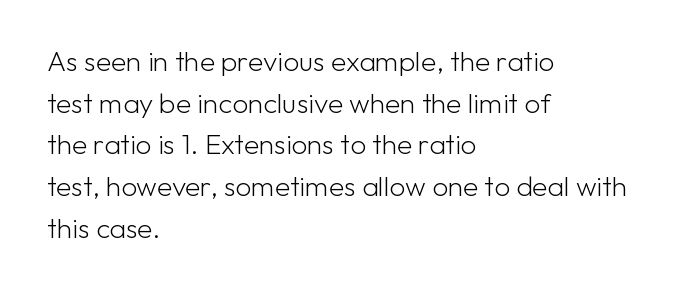
The image shows 28 px light sans-serif type, upright; set left-aligned, normal line spacing (1.49x), normal letter spacing, not underlined; low stroke contrast and a medium x-height.
